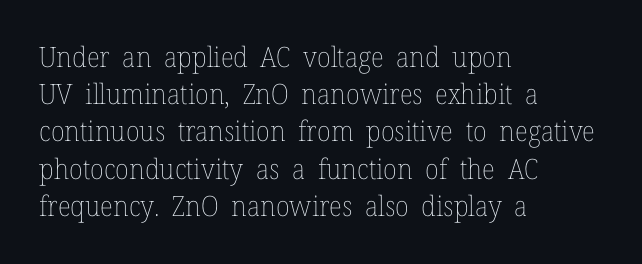
Think of a printed novel: that variable character pitch is what you see here. The letters stand straight up with perfectly vertical stems. Each word holds together tightly as a unit, with standard inter-letter gaps. The passage shown is not underscored anywhere. Does the leading feel generous? No, just average. Casual observation: everything's shoved over to the left.
